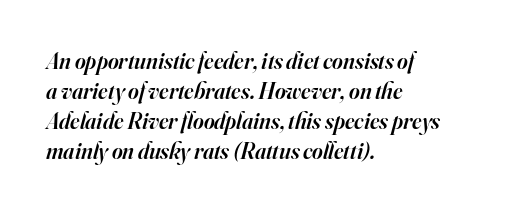
Observe the lean: these are italic letterforms. Emphasis by weight is partial: semibold. Characters follow at the spacing the type designer built in. Descender tails drop into unmarked territory. Compared with a centered layout, this one pins lines to the left instead.
